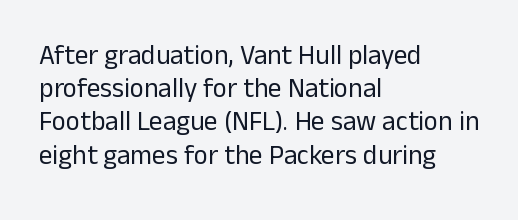
Q: Is the text bold? A: No.
Q: Is the text italic (slanted)? A: No, it is upright.
Q: Is the text underlined? A: No.
Q: How is the paragraph aligned? A: Left-aligned.
Q: Is the spacing between letters normal or unusually wide? A: Normal.
